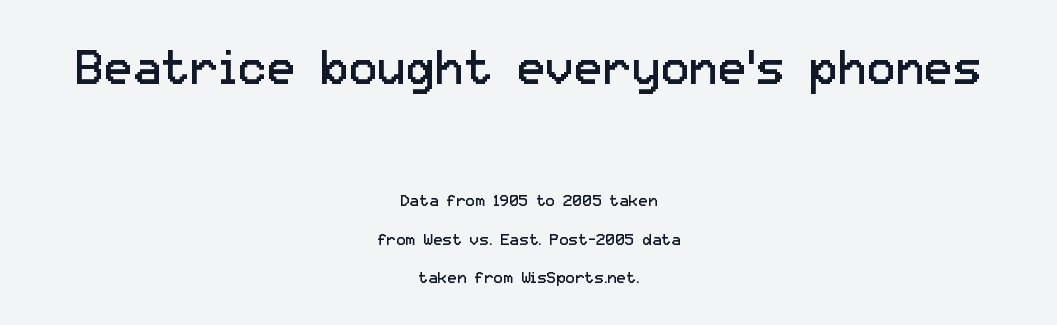
The image shows 48 px regular-weight sans-serif type, upright; set centered, loose line spacing (2.41x), normal letter spacing, not underlined; the first (top) block is 3.0x larger; low stroke contrast and a medium x-height.
